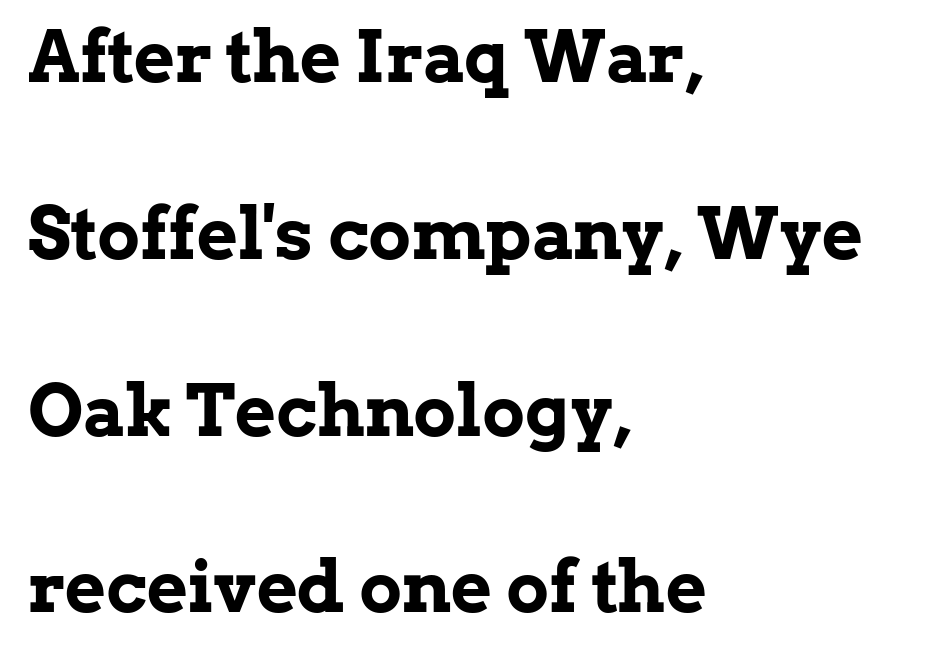
Does extra space separate the letters? No, they use regular spacing. What weight is shown? A full bold with thick strokes. Just letters on the line, the space beneath them empty. The type family on display is of the serif kind.
